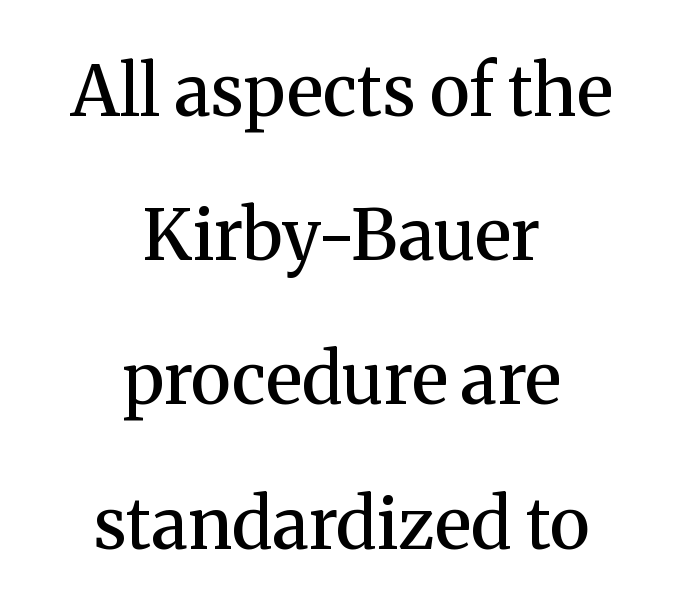
Q: Is the text bold? A: Semi-bold.
Q: Is the text italic (slanted)? A: No, it is upright.
Q: Is the typeface a serif or a sans-serif typeface? A: Serif.
Q: Is the text underlined? A: No.
Q: How is the paragraph aligned? A: Centered.
Q: Is the spacing between letters normal or unusually wide? A: Normal.
Q: Is the spacing between lines tight, normal or loose? A: Loose.
Q: Width (condensed, normal, or wide)? A: Normal.
Q: Stroke contrast? A: Medium.
Q: x-height? A: Medium.
Q: Monospaced? A: No.
